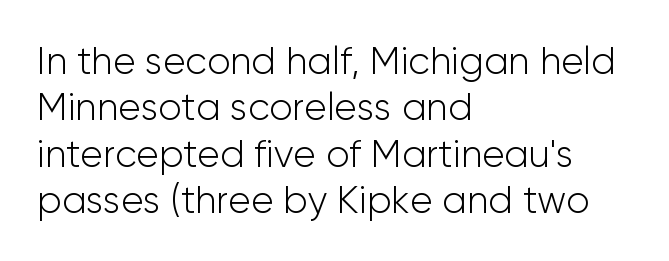
{"serif": "no", "italic": "no", "bold": "no", "weight": "light", "width": "normal", "stroke_contrast": "low", "x_height": "medium", "monospaced": "no", "underline": "no", "align": "left", "line_spacing_ratio": 1.22, "letter_spacing": "normal", "letter_spacing_em": 0.0, "glyph_px": 38}
